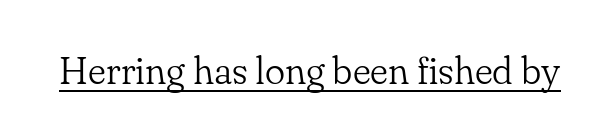
Stem width sits at or under what a default text font uses. The gaps between neighbouring characters are ordinary and unremarkable. Beneath each row of characters lies a ruled line. The letters stand straight up with perfectly vertical stems. Think of a printed novel: that variable character pitch is what you see here.
